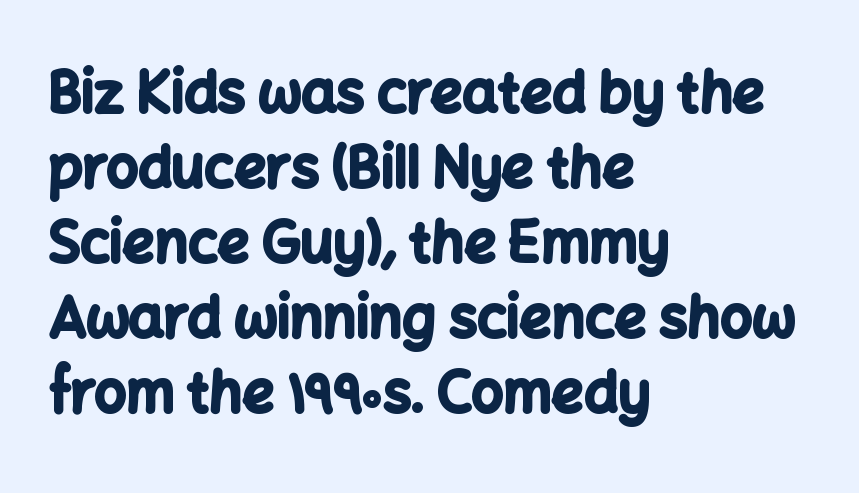
If you measured baseline to baseline, you'd find a middling distance. Standard letterfit; no display-style spreading of the glyphs. Beneath every word, the page is bare. Note: no serifs on the glyphs.
